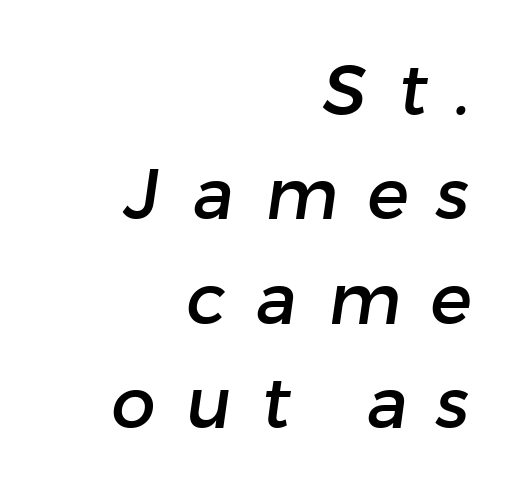
The image shows 70 px sans-serif type; set right-aligned, normal line spacing (1.49x), unusually wide letter spacing (+0.43 em), not underlined; low stroke contrast and a medium x-height.
